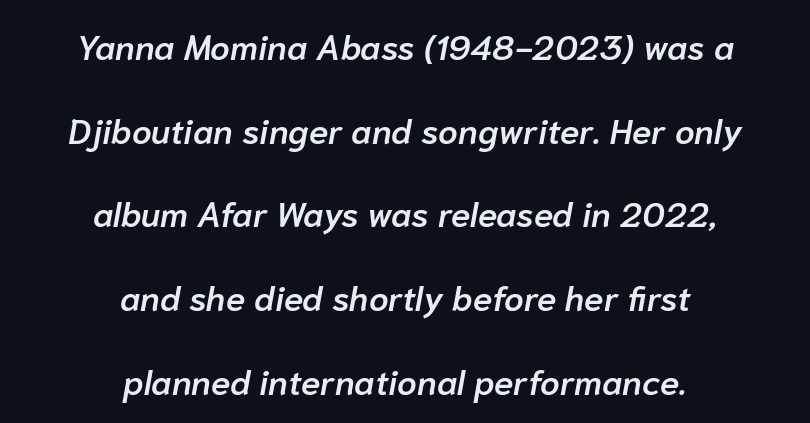
{"italic": "yes", "lean": "right", "slant_degrees": 10, "bold": "semi", "weight": "semibold", "width": "normal", "stroke_contrast": "low", "x_height": "medium", "monospaced": "no", "underline": "no", "align": "center", "line_spacing": "loose", "line_spacing_ratio": 2.39, "letter_spacing": "normal", "letter_spacing_em": 0.0, "glyph_px": 35}
